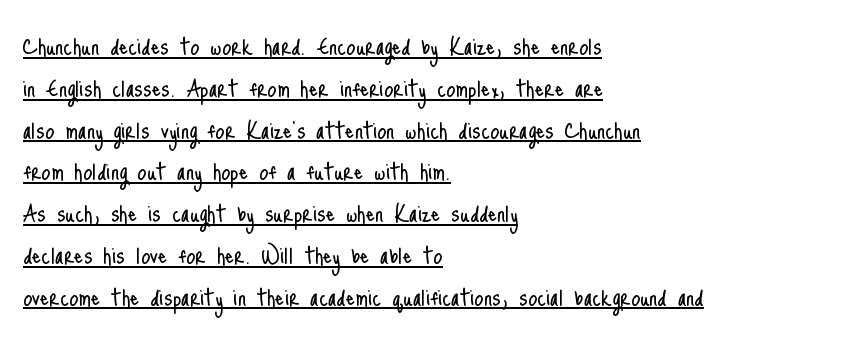
The image shows 29 px light, condensed sans-serif type, upright; set left-aligned, normal line spacing (1.44x), normal letter spacing, underlined; low stroke contrast and a small x-height.
